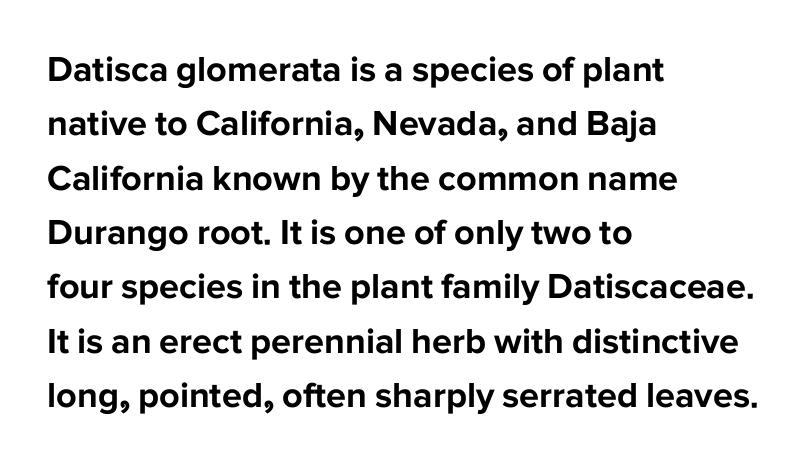
{"serif": "no", "italic": "no", "bold": "yes", "weight": "bold", "width": "normal", "stroke_contrast": "low", "x_height": "medium", "monospaced": "no", "underline": "no", "align": "left", "line_spacing": "normal", "line_spacing_ratio": 1.51, "letter_spacing": "normal", "letter_spacing_em": 0.0, "glyph_px": 36}
